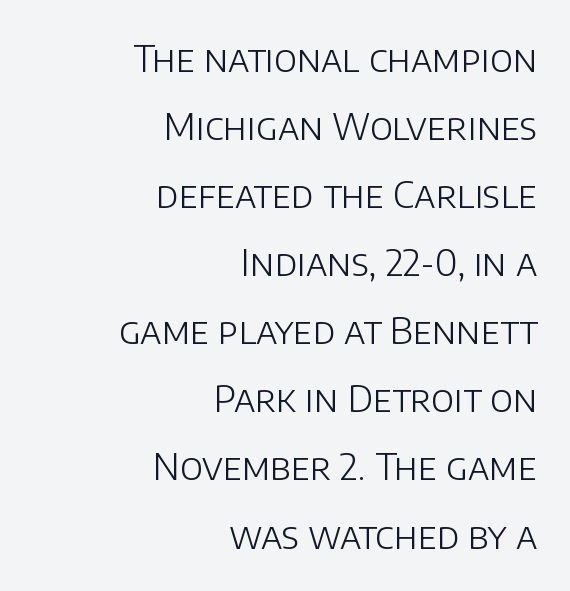
Q: Is the text bold? A: No.
Q: Is the text italic (slanted)? A: No, it is upright.
Q: Is the typeface a serif or a sans-serif typeface? A: Sans-serif.
Q: Is the text underlined? A: No.
Q: How is the paragraph aligned? A: Right-aligned.
Q: Is the spacing between letters normal or unusually wide? A: Normal.
Q: Width (condensed, normal, or wide)? A: Normal.
Q: Stroke contrast? A: Low.
Q: x-height? A: Large.
Q: Monospaced? A: No.
